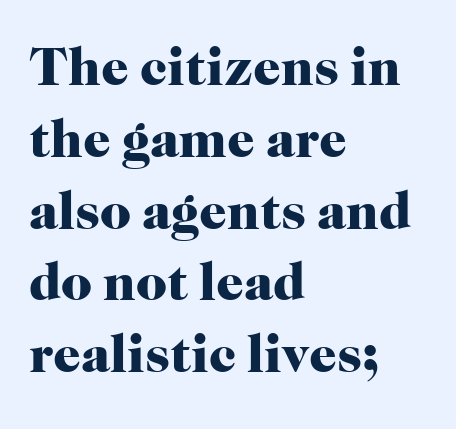
The image shows 54 px heavy serif type, upright; set left-aligned, normal line spacing (1.33x), normal letter spacing, not underlined; high stroke contrast and a medium x-height.
